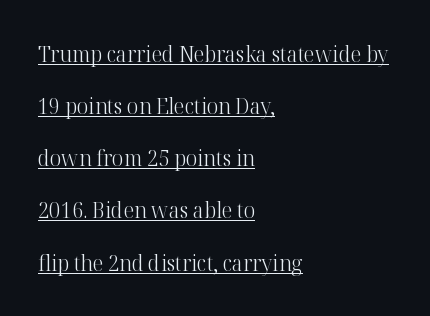
{"italic": "no", "bold": "no", "underline": "yes", "align": "left", "line_spacing": "loose", "line_spacing_ratio": 2.37, "letter_spacing": "normal", "letter_spacing_em": 0.0, "glyph_px": 22}
